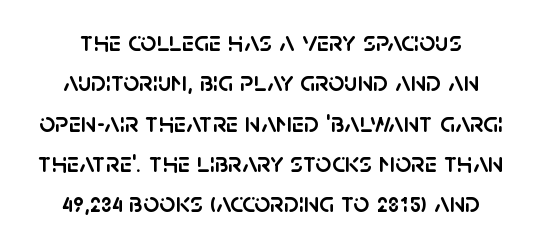
A typesetter would mark this as roman, not italic. Quick note: interline space is typical. Beneath every word, the page is bare. Think of a printed novel: that variable character pitch is what you see here. The tracking reads as untouched default to a designer's eye. This sample uses a sans-serif face.
